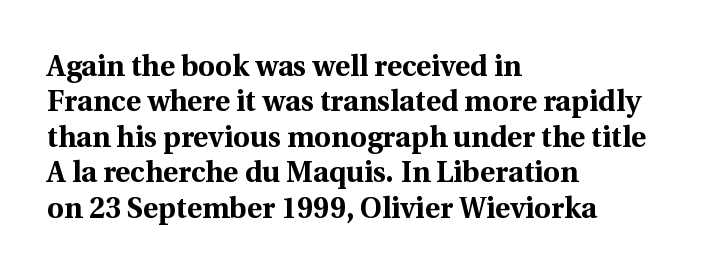
The image shows 29 px bold serif type, upright; set left-aligned, line spacing 1.22x, normal letter spacing, not underlined; a medium x-height.
